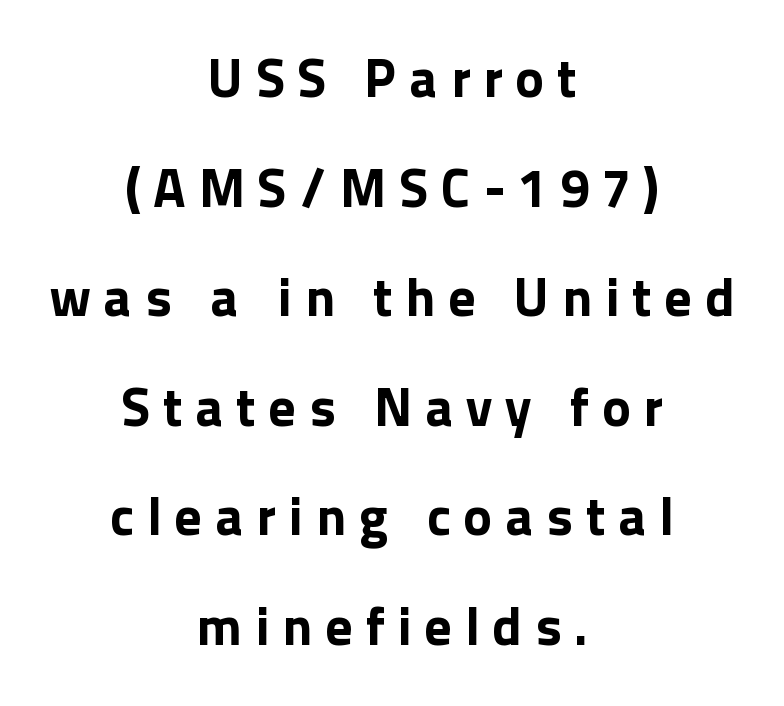
Q: Is the text bold? A: Yes.
Q: Is the text italic (slanted)? A: No, it is upright.
Q: Is the typeface a serif or a sans-serif typeface? A: Sans-serif.
Q: Is the text underlined? A: No.
Q: How is the paragraph aligned? A: Centered.
Q: Is the spacing between letters normal or unusually wide? A: Unusually wide.
Q: Is the spacing between lines tight, normal or loose? A: Loose.
Q: Width (condensed, normal, or wide)? A: Normal.
Q: x-height? A: Medium.
Q: Monospaced? A: No.
